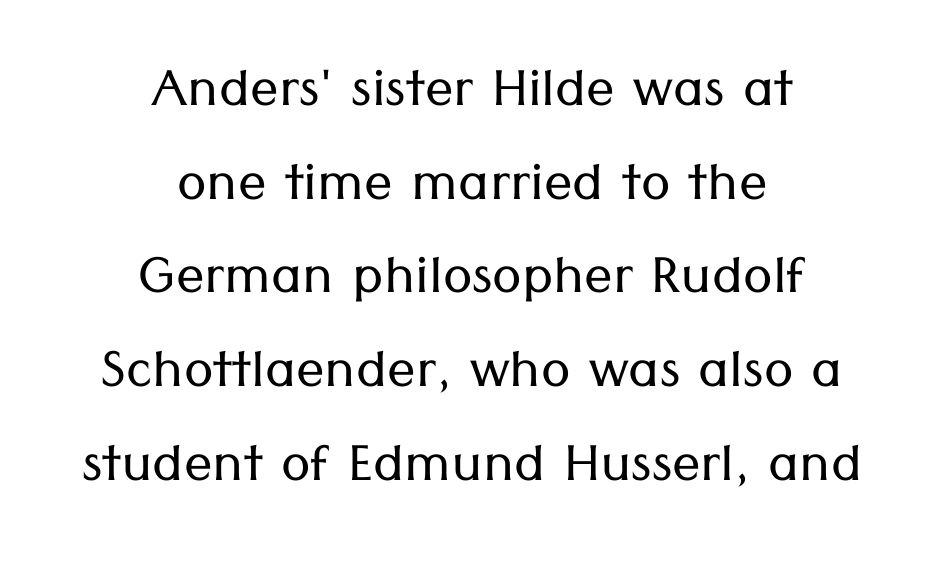
The image shows 71 px light sans-serif type, upright; set centered, normal line spacing (1.32x), normal letter spacing, not underlined; low stroke contrast and a medium x-height.
